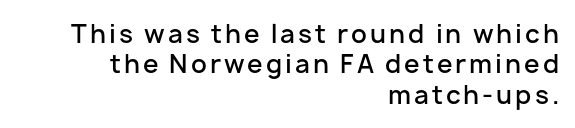
Every character sits straight up, as roman type does. The passage shown is not underscored anywhere. Teacher's note: observe the even right margin — that is flush-right alignment. Summary of weight: moderately heavy, a semibold.
